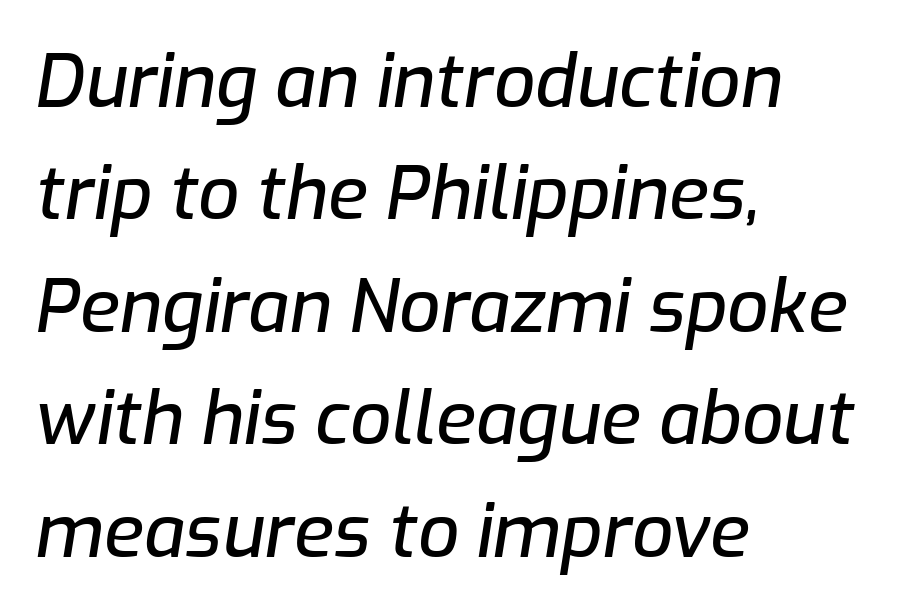
Here the designer chose a conventional face with non-uniform glyph widths. Summary of vertical rhythm: regular, with standard interline spacing. Every character sits at an angle, as italics do. In terms of letterspacing, this is plain default setting.
